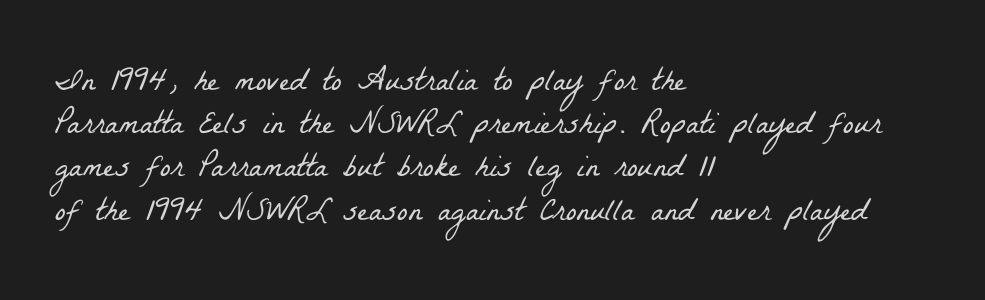
{"serif": "yes", "bold": "no", "weight": "light", "width": "condensed", "stroke_contrast": "low", "x_height": "medium", "monospaced": "no", "underline": "no", "align": "left", "line_spacing": "normal", "line_spacing_ratio": 1.35, "letter_spacing": "normal", "letter_spacing_em": 0.0, "glyph_px": 32}
